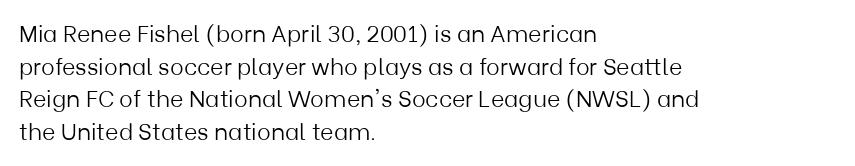
{"italic": "no", "bold": "no", "underline": "no", "align": "left", "line_spacing": "normal", "line_spacing_ratio": 1.42, "letter_spacing": "normal", "letter_spacing_em": 0.0, "glyph_px": 23}
